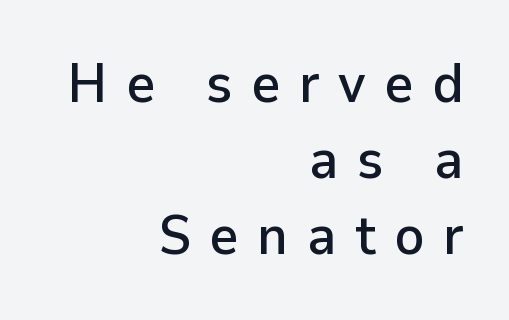
The image shows 56 px sans-serif type, upright; set right-aligned, normal line spacing (1.36x), unusually wide letter spacing (+0.33 em), not underlined; low stroke contrast and a medium x-height.
